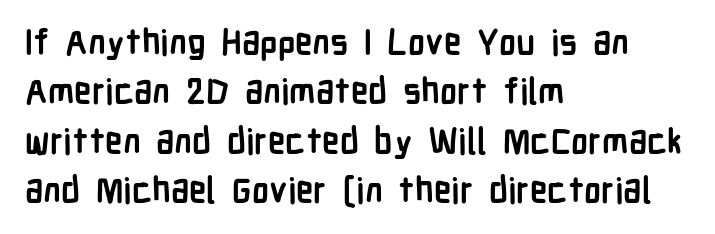
The image shows 35 px semibold, condensed sans-serif type, upright; set left-aligned, normal line spacing (1.41x), normal letter spacing, not underlined; low stroke contrast and a medium x-height.
